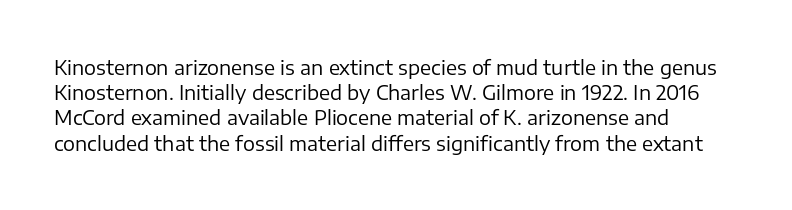
{"italic": "no", "bold": "no", "underline": "no", "align": "left", "line_spacing": "normal", "line_spacing_ratio": 1.26, "letter_spacing": "normal", "letter_spacing_em": 0.0, "glyph_px": 20}
